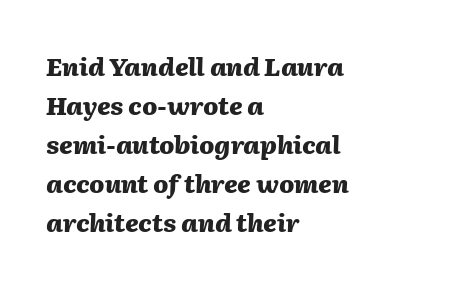
The image shows 25 px bold type, italic (leaning right); set left-aligned, normal line spacing (1.56x), normal letter spacing, not underlined.
